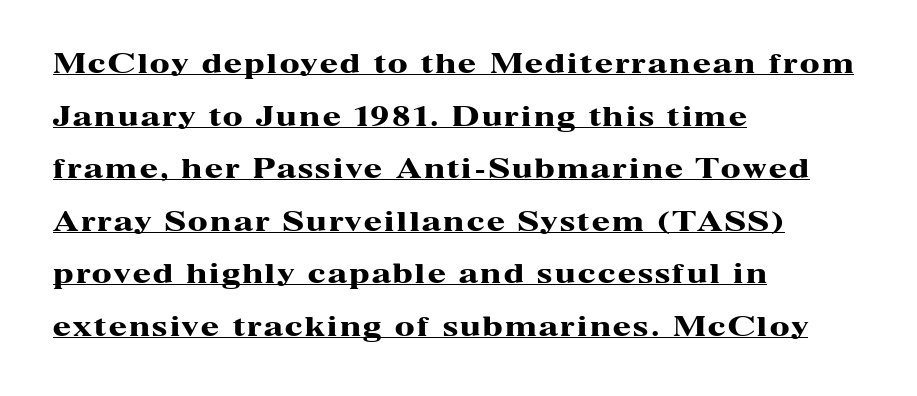
The setting favours the left margin, as ordinary paragraphs usually do. Reading down the column, the eye jumps a long way to each next line. The letters stand straight up with perfectly vertical stems. The passage shown is underscored from start to finish.
